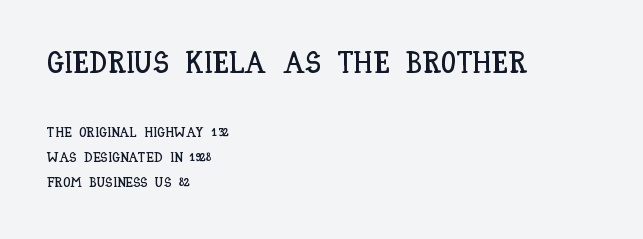
Q: Is the text italic (slanted)? A: No, it is upright.
Q: Is the text underlined? A: No.
Q: How is the paragraph aligned? A: Left-aligned.
Q: Is the spacing between letters normal or unusually wide? A: Normal.
Q: Which block of text is set in a larger size, the first (top) or the second (bottom)? A: The first (top) one.
Q: Width (condensed, normal, or wide)? A: Condensed.
Q: Stroke contrast? A: Low.
Q: x-height? A: Large.
Q: Monospaced? A: No.
